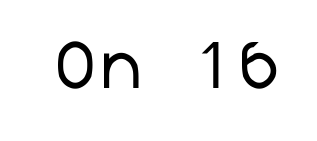
The image shows 69 px regular-weight sans-serif type; set normal letter spacing, not underlined; low stroke contrast and a medium x-height.
